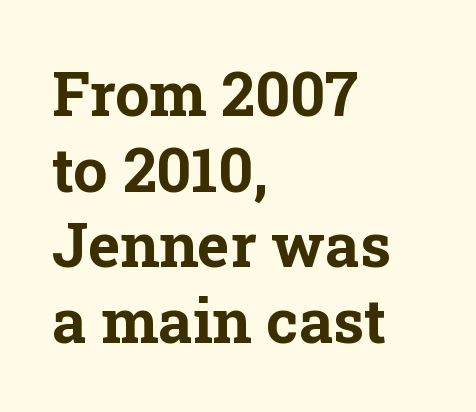
Q: Is the text bold? A: Yes.
Q: Is the text italic (slanted)? A: No, it is upright.
Q: Is the typeface a serif or a sans-serif typeface? A: Serif.
Q: Is the text underlined? A: No.
Q: How is the paragraph aligned? A: Left-aligned.
Q: Is the spacing between letters normal or unusually wide? A: Normal.
Q: Width (condensed, normal, or wide)? A: Normal.
Q: Stroke contrast? A: Low.
Q: x-height? A: Medium.
Q: Monospaced? A: No.
